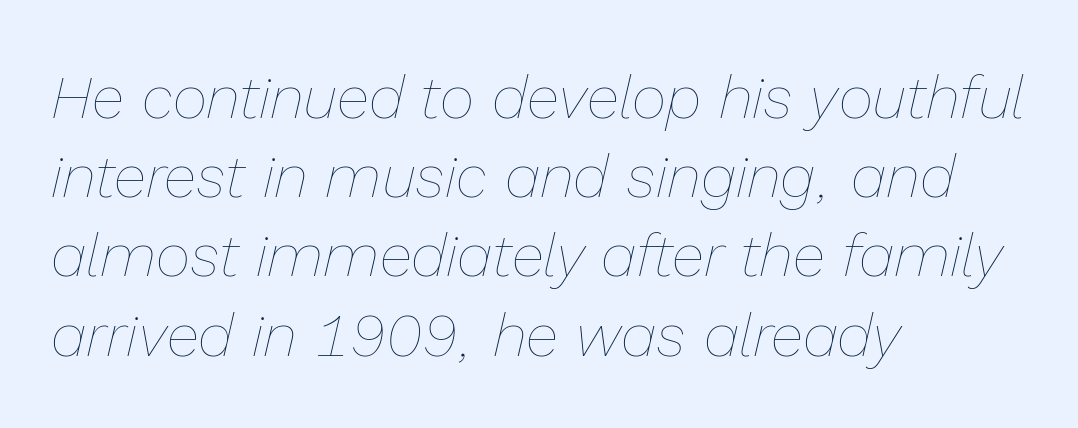
Quick note: interline space is typical. Short note: letters normally spaced. A bare baseline throughout the passage. Stroke thickness stays within the range of a standard reading face or lighter. You can tell it's italic because the verticals aren't actually vertical. The rendering uses natural spacing where letterforms have individual widths.
